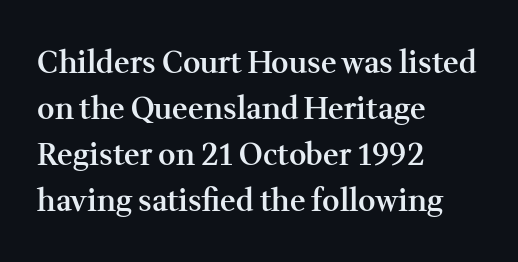
The image shows 30 px semibold serif type, upright; set left-aligned, normal line spacing (1.53x), normal letter spacing, not underlined; medium stroke contrast and a medium x-height.
